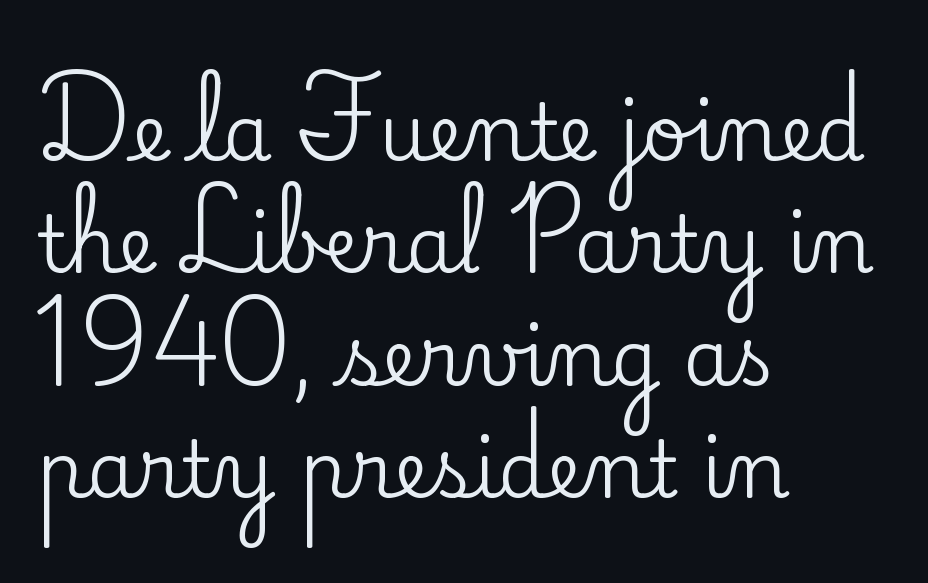
{"serif": "yes", "italic": "no", "width": "normal", "stroke_contrast": "low", "x_height": "small", "monospaced": "no", "underline": "no", "align": "left", "line_spacing": "normal", "line_spacing_ratio": 1.44, "letter_spacing": "normal", "letter_spacing_em": 0.0, "glyph_px": 78}
